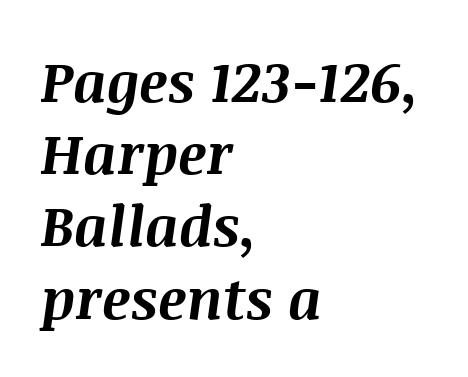
{"italic": "yes", "lean": "right", "slant_degrees": 8, "bold": "yes", "weight": "bold", "width": "normal", "stroke_contrast": "medium", "x_height": "large", "monospaced": "no", "underline": "no", "align": "left", "line_spacing": "normal", "line_spacing_ratio": 1.29, "letter_spacing": "normal", "letter_spacing_em": 0.0, "glyph_px": 56}
